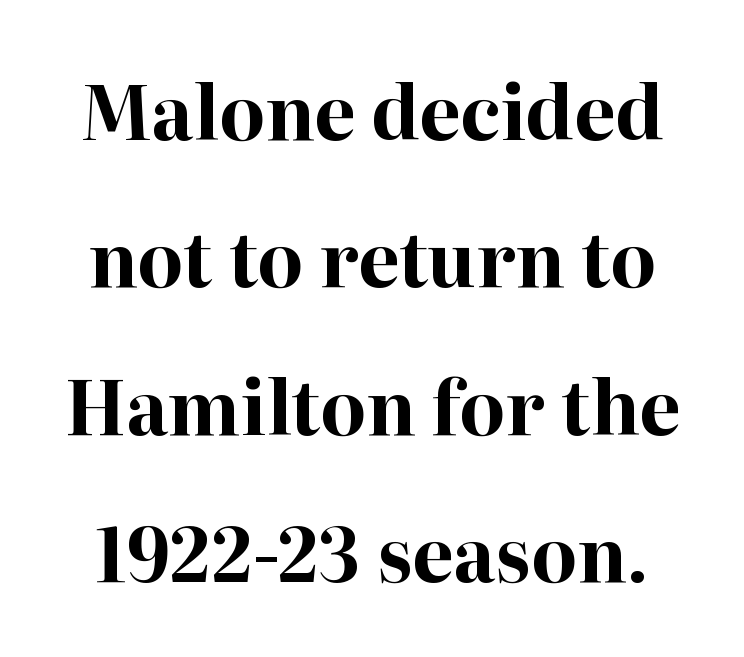
The image shows 74 px bold serif type, upright; set loose line spacing (1.99x), normal letter spacing, not underlined; high stroke contrast and a medium x-height.
